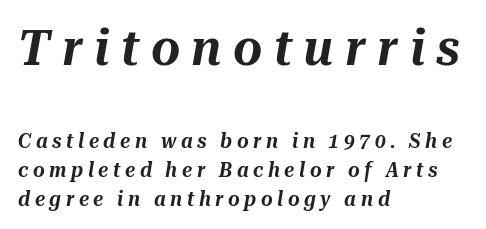
Q: Is the text italic (slanted)? A: Yes, it leans right by about 10 degrees.
Q: Is the text underlined? A: No.
Q: How is the paragraph aligned? A: Left-aligned.
Q: Is the spacing between letters normal or unusually wide? A: Unusually wide.
Q: Is the spacing between lines tight, normal or loose? A: Normal.
Q: Which block of text is set in a larger size, the first (top) or the second (bottom)? A: The first (top) one.
Q: Width (condensed, normal, or wide)? A: Normal.
Q: Stroke contrast? A: Medium.
Q: x-height? A: Medium.
Q: Monospaced? A: No.
